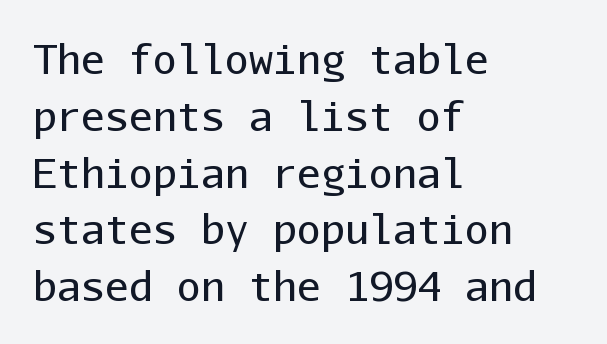
{"serif": "no", "italic": "no", "bold": "no", "weight": "regular", "width": "normal", "stroke_contrast": "low", "x_height": "medium", "monospaced": "yes", "underline": "no", "align": "left", "line_spacing": "normal", "line_spacing_ratio": 1.42, "letter_spacing": "normal", "letter_spacing_em": 0.0, "glyph_px": 40}
